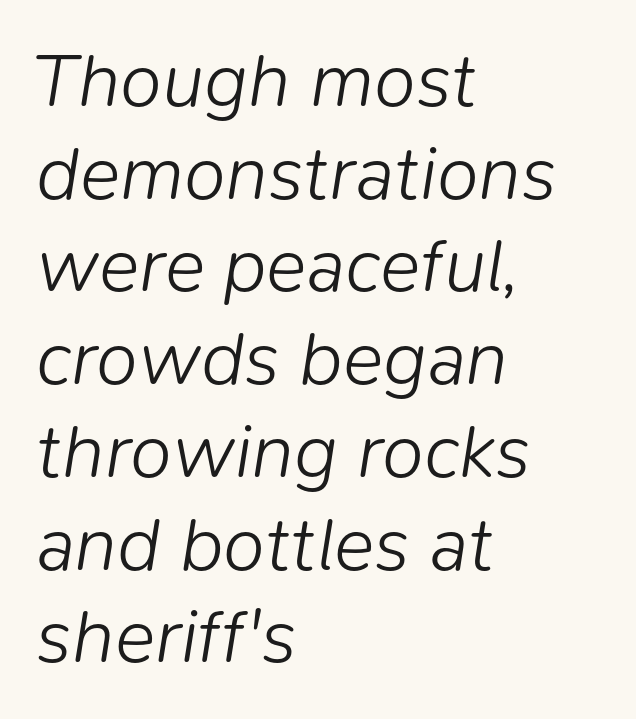
Q: Is the text bold? A: No.
Q: Is the text italic (slanted)? A: Yes, it leans right by about 9 degrees.
Q: Is the text underlined? A: No.
Q: How is the paragraph aligned? A: Left-aligned.
Q: Is the spacing between letters normal or unusually wide? A: Normal.
Q: Width (condensed, normal, or wide)? A: Normal.
Q: Stroke contrast? A: Low.
Q: x-height? A: Medium.
Q: Monospaced? A: No.
